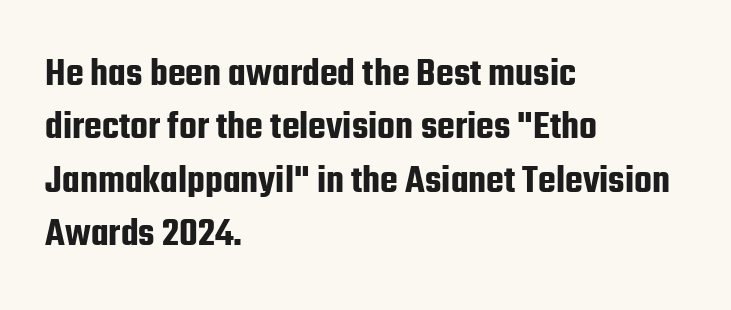
The zone under the glyphs is completely vacant. The letters stand straight up with perfectly vertical stems. A typesetter would call this proportional, since set widths differ per character. Is the letter spacing exaggerated? No — it looks like the ordinary default. Observe the absence of serifs on each vertical stroke in this sample. Notice how the passage keeps a crisp vertical edge on the left only.
